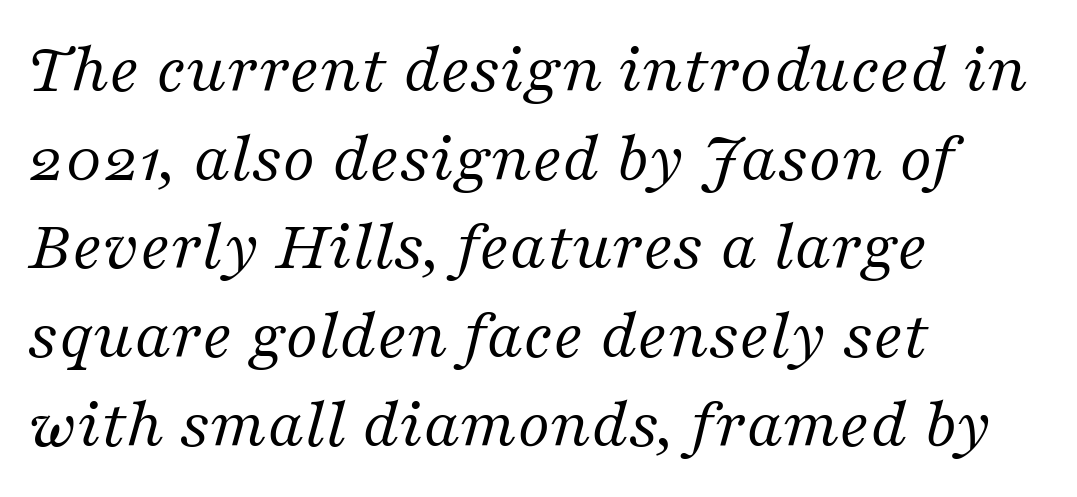
Q: Is the text bold? A: No.
Q: Is the text italic (slanted)? A: Yes, it leans right by about 16 degrees.
Q: Is the typeface a serif or a sans-serif typeface? A: Serif.
Q: Is the text underlined? A: No.
Q: How is the paragraph aligned? A: Left-aligned.
Q: Is the spacing between letters normal or unusually wide? A: Normal.
Q: Is the spacing between lines tight, normal or loose? A: Normal.
Q: Width (condensed, normal, or wide)? A: Normal.
Q: Stroke contrast? A: Medium.
Q: x-height? A: Medium.
Q: Monospaced? A: No.
